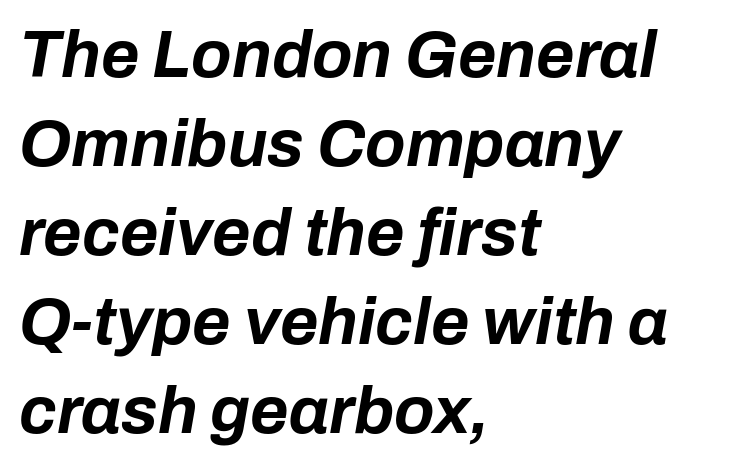
The image shows 66 px bold type, italic (leaning right); set left-aligned, normal line spacing (1.35x), normal letter spacing, not underlined; low stroke contrast and a medium x-height.
